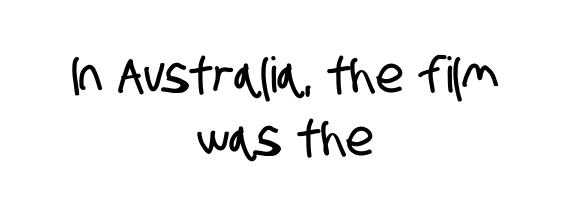
The image shows 49 px condensed sans-serif type; set centered, normal line spacing (1.28x), normal letter spacing, not underlined; low stroke contrast and a large x-height.
